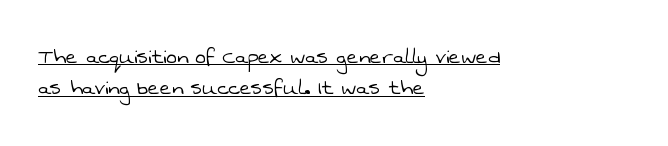
Reading down the block, your eye returns to a fixed left position each line. This rendering leaves character spacing at its baseline value. The rows are spaced the way most documents space them. A typographer would call this underscored text.
